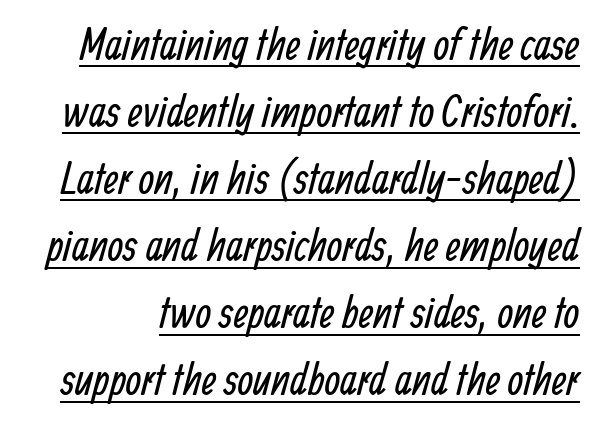
Is this a fixed-width face? No — the glyphs have proportional, varying widths. A baseline rule has been typeset under these characters. Stems and bowls with no extra thickness — not bold. Does the leading feel generous? No, just average. The letters carry no serifs — their stems end cleanly without finishing strokes.
